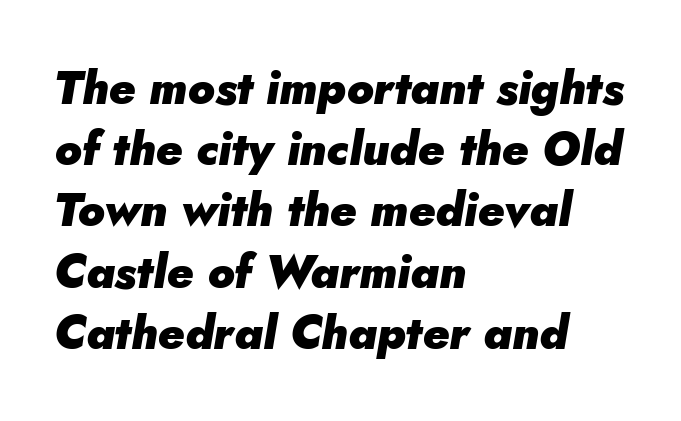
{"italic": "yes", "lean": "right", "slant_degrees": 5, "bold": "yes", "weight": "heavy", "width": "normal", "stroke_contrast": "low", "x_height": "small", "monospaced": "no", "underline": "no", "align": "left", "line_spacing": "normal", "line_spacing_ratio": 1.33, "letter_spacing": "normal", "letter_spacing_em": 0.0, "glyph_px": 46}
